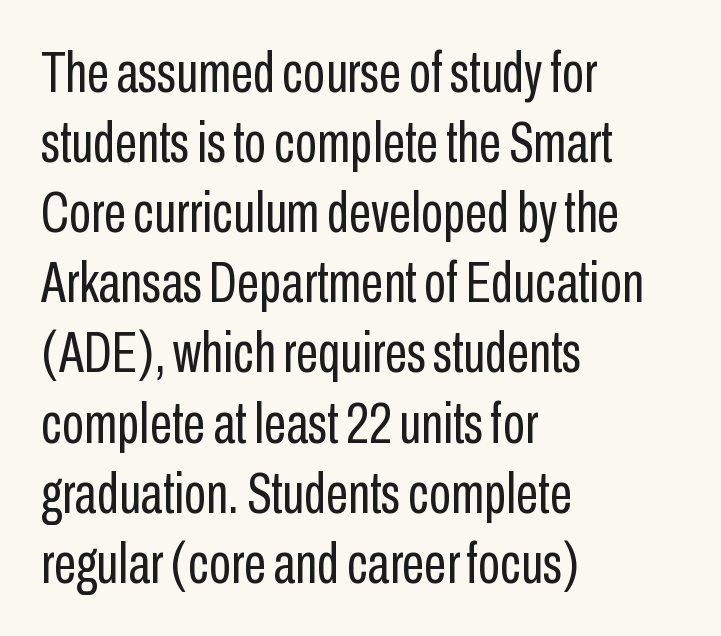
Letter spacing: default. The space directly below the letters is spotless. Line starts are locked; line ends wander. This sample uses a sans-serif face. Weight: not bold — regular or lighter.
